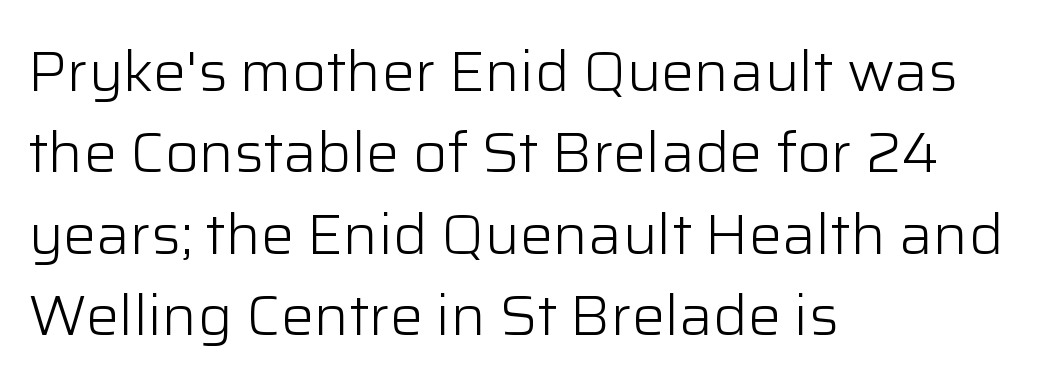
Unlike a traditional serif, this face leaves its strokes unadorned. Line beginnings align vertically; line endings do not. Here the designer chose a conventional face with non-uniform glyph widths. The foot of each line stays bare and open. Vertical stems look standard width or narrower in stroke. Observe the ordinary spacing: letters are neighbours, not strangers.
